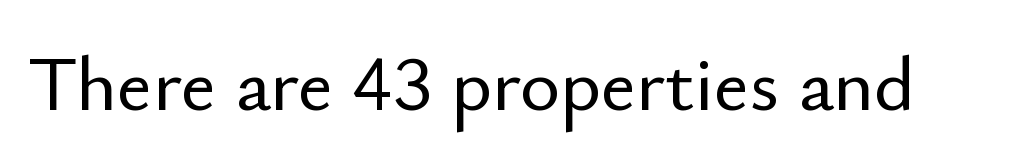
The image shows 77 px sans-serif type, upright; set normal letter spacing, not underlined; low stroke contrast and a small x-height.
